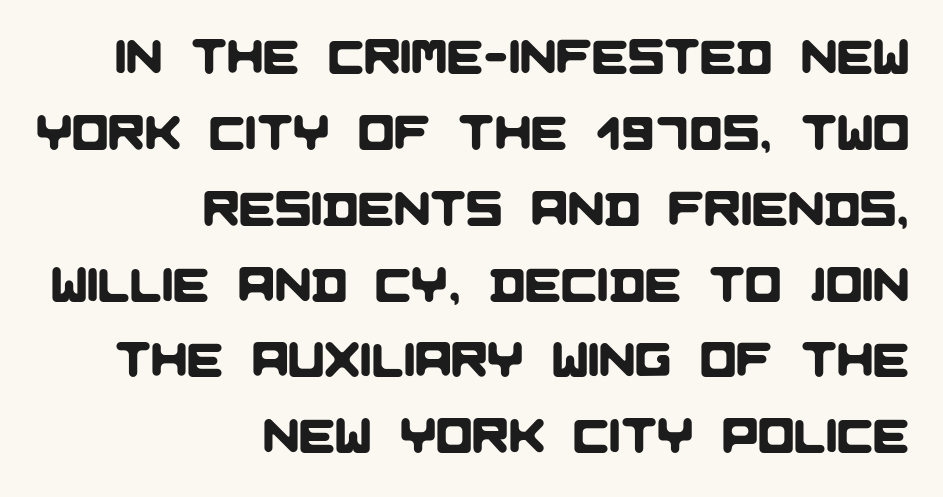
A typesetter would call this proportional, since set widths differ per character. The passage shown is typeset with a sans-serif family. Words appear dense and cohesive because spacing is normal. The ragged edge is on the left, which tells us the setting is flush right.
